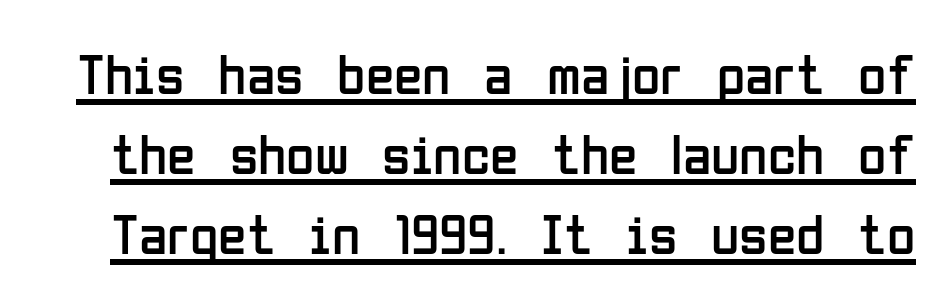
{"serif": "no", "italic": "no", "bold": "no", "weight": "regular", "width": "condensed", "stroke_contrast": "low", "x_height": "medium", "monospaced": "no", "underline": "yes", "line_spacing": "normal", "line_spacing_ratio": 1.38, "letter_spacing": "normal", "letter_spacing_em": 0.0, "glyph_px": 58}
